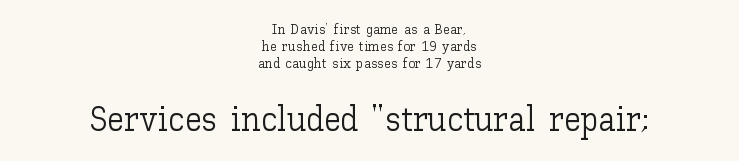
The image shows 34 px light type, upright; set centered, line spacing 1.21x, normal letter spacing, not underlined; the second (bottom) block is 2.43x larger; low stroke contrast and a medium x-height.
